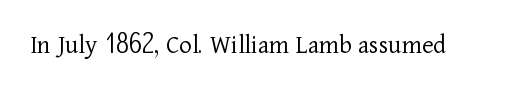
Q: Is the text bold? A: No.
Q: Is the text italic (slanted)? A: No, it is upright.
Q: Is the text underlined? A: No.
Q: Is the spacing between letters normal or unusually wide? A: Normal.
